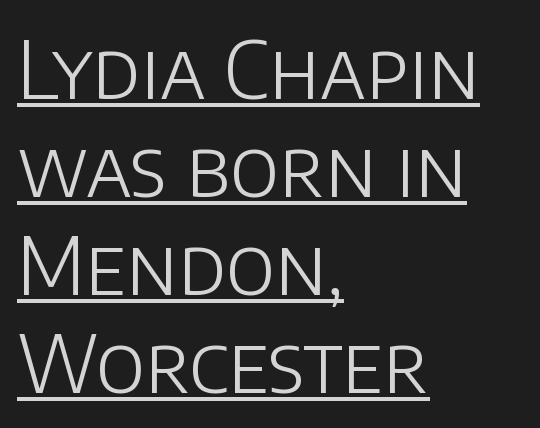
{"serif": "no", "italic": "no", "bold": "no", "weight": "light", "width": "normal", "stroke_contrast": "low", "x_height": "large", "monospaced": "no", "underline": "yes", "align": "left", "line_spacing_ratio": 1.24, "letter_spacing": "normal", "letter_spacing_em": 0.0, "glyph_px": 79}
